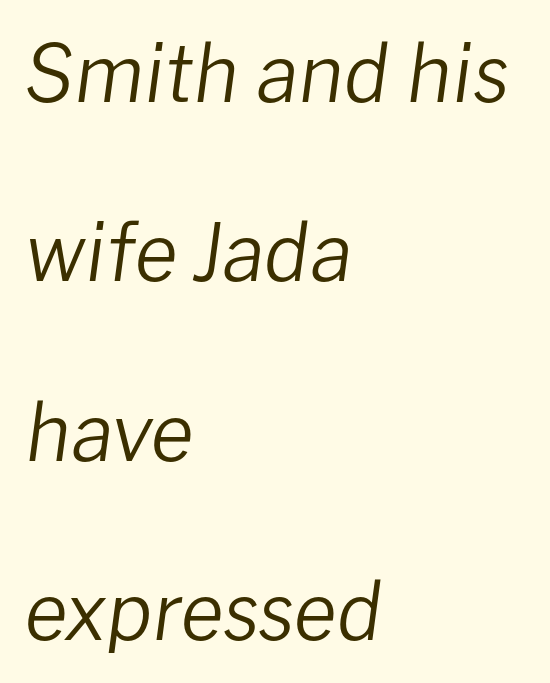
Is there much room between lines? Yes — plenty of vertical air separates them. Standard letterfit; no display-style spreading of the glyphs. Glance below the letters and you will spot only blank space. A quiet, ordinary-to-light weight characterises the typeface. The typesetter chose a ragged-right arrangement here.
